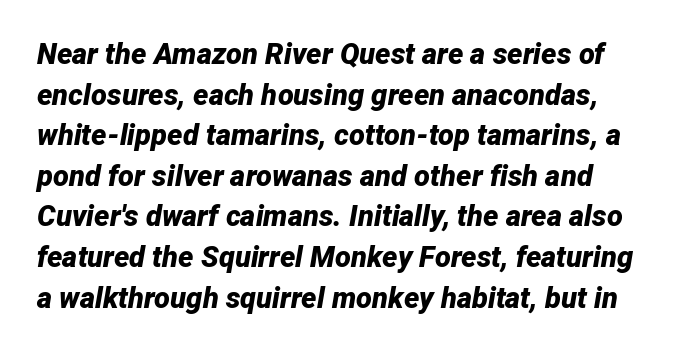
{"italic": "yes", "lean": "right", "slant_degrees": 12, "bold": "yes", "weight": "bold", "width": "normal", "stroke_contrast": "low", "x_height": "medium", "monospaced": "no", "underline": "no", "line_spacing": "normal", "line_spacing_ratio": 1.4, "letter_spacing": "normal", "letter_spacing_em": 0.0, "glyph_px": 29}
